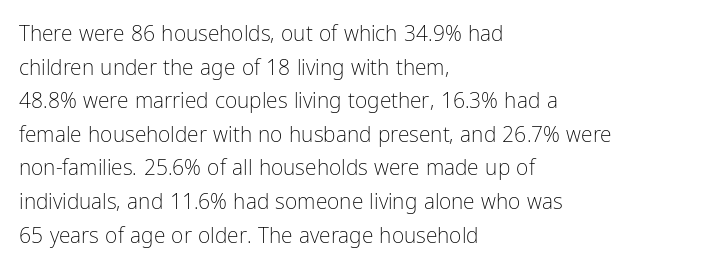
Q: Is the text bold? A: No.
Q: Is the text italic (slanted)? A: No, it is upright.
Q: Is the text underlined? A: No.
Q: How is the paragraph aligned? A: Left-aligned.
Q: Is the spacing between letters normal or unusually wide? A: Normal.
Q: Is the spacing between lines tight, normal or loose? A: Normal.
